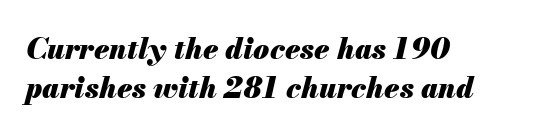
{"italic": "yes", "lean": "right", "slant_degrees": 13, "bold": "yes", "weight": "heavy", "width": "normal", "stroke_contrast": "medium", "x_height": "small", "monospaced": "no", "underline": "no", "align": "left", "line_spacing": "normal", "line_spacing_ratio": 1.34, "letter_spacing": "normal", "letter_spacing_em": 0.0, "glyph_px": 29}
